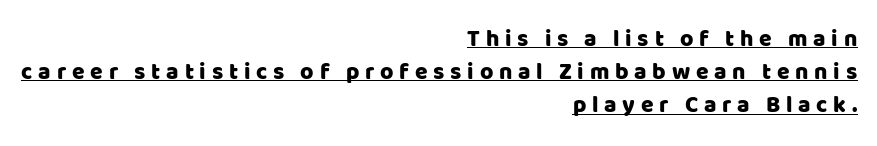
The image shows 23 px text type, upright; set right-aligned, normal line spacing (1.44x), unusually wide letter spacing (+0.25 em), underlined.
